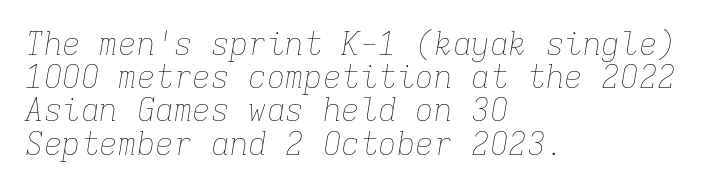
The designer dialed line spacing down below the default. Observe the lean: these are italic letterforms. Fixed-width glyphs throughout — classic coding-font behaviour. Underline: absent. Which margin do the lines hug? The left one — the right edge is uneven.
